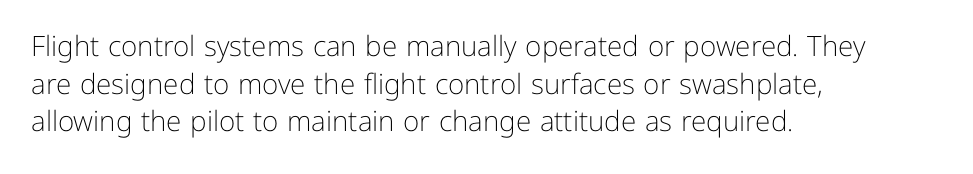
{"serif": "no", "italic": "no", "bold": "no", "weight": "light", "width": "normal", "stroke_contrast": "low", "x_height": "medium", "monospaced": "no", "underline": "no", "align": "left", "line_spacing": "normal", "line_spacing_ratio": 1.34, "letter_spacing": "normal", "letter_spacing_em": 0.0, "glyph_px": 28}
